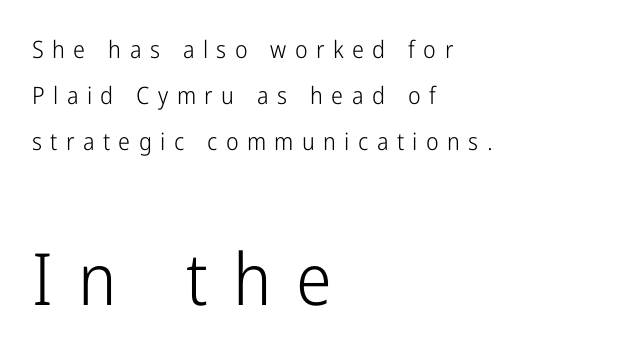
Q: Is the text bold? A: No.
Q: Is the text italic (slanted)? A: No, it is upright.
Q: Is the typeface a serif or a sans-serif typeface? A: Sans-serif.
Q: Is the text underlined? A: No.
Q: How is the paragraph aligned? A: Left-aligned.
Q: Is the spacing between letters normal or unusually wide? A: Unusually wide.
Q: Is the spacing between lines tight, normal or loose? A: Loose.
Q: Which block of text is set in a larger size, the first (top) or the second (bottom)? A: The second (bottom) one.
Q: Width (condensed, normal, or wide)? A: Condensed.
Q: Stroke contrast? A: Low.
Q: x-height? A: Medium.
Q: Monospaced? A: No.
